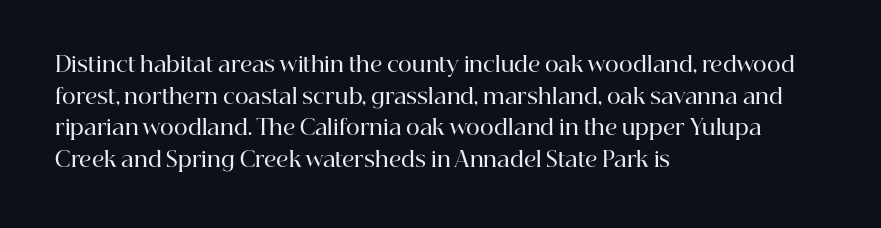
The image shows 21 px text type, upright; set left-aligned, normal line spacing (1.51x), normal letter spacing, not underlined.
